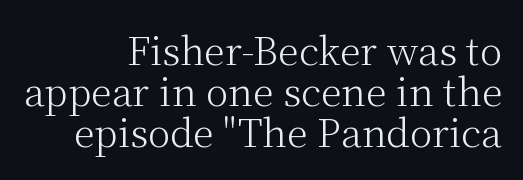
{"serif": "yes", "italic": "no", "bold": "no", "weight": "light", "width": "normal", "stroke_contrast": "medium", "x_height": "medium", "monospaced": "no", "underline": "no", "align": "right", "line_spacing": "tight", "line_spacing_ratio": 1.08, "letter_spacing": "normal", "letter_spacing_em": 0.0, "glyph_px": 38}
